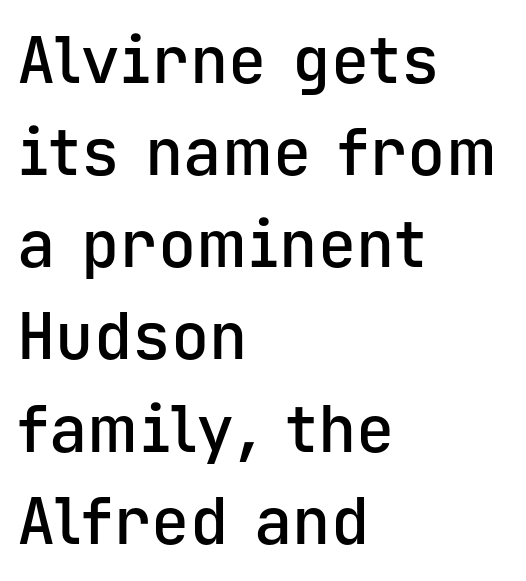
The image shows 64 px semibold sans-serif type, upright, monospaced; set left-aligned, normal line spacing (1.44x), normal letter spacing, not underlined; low stroke contrast and a medium x-height.
